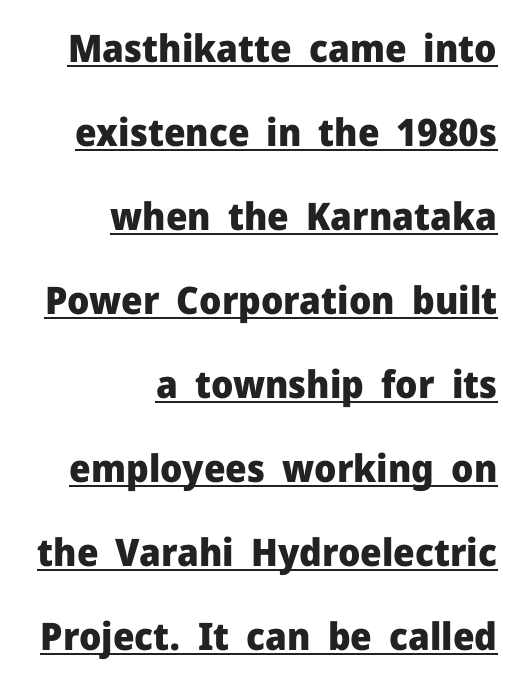
Q: Is the text bold? A: Yes.
Q: Is the text italic (slanted)? A: No, it is upright.
Q: Is the typeface a serif or a sans-serif typeface? A: Sans-serif.
Q: Is the text underlined? A: Yes.
Q: How is the paragraph aligned? A: Right-aligned.
Q: Is the spacing between letters normal or unusually wide? A: Normal.
Q: Is the spacing between lines tight, normal or loose? A: Loose.
Q: Width (condensed, normal, or wide)? A: Normal.
Q: Stroke contrast? A: Low.
Q: x-height? A: Medium.
Q: Monospaced? A: No.
